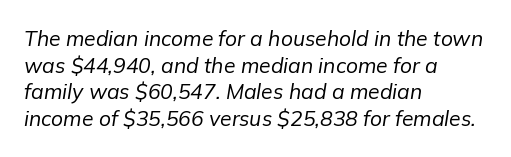
Q: Is the text bold? A: No.
Q: Is the text italic (slanted)? A: Yes, it leans right by about 9 degrees.
Q: Is the text underlined? A: No.
Q: How is the paragraph aligned? A: Left-aligned.
Q: Is the spacing between letters normal or unusually wide? A: Normal.
Q: Is the spacing between lines tight, normal or loose? A: Normal.
